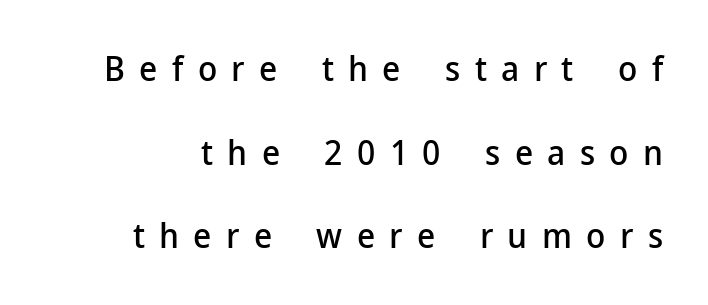
Note the varied advance widths — an 'i' is clearly narrower than an 'm'. Words float on clear page, feet unadorned. You can tell it's not italic because the verticals are truly vertical. The line-height multiplier appears high, well above default.
